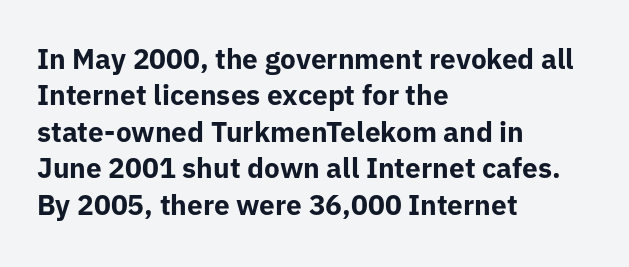
The image shows 28 px bold sans-serif type, upright; set left-aligned, normal line spacing (1.3x), normal letter spacing, not underlined; low stroke contrast and a medium x-height.
